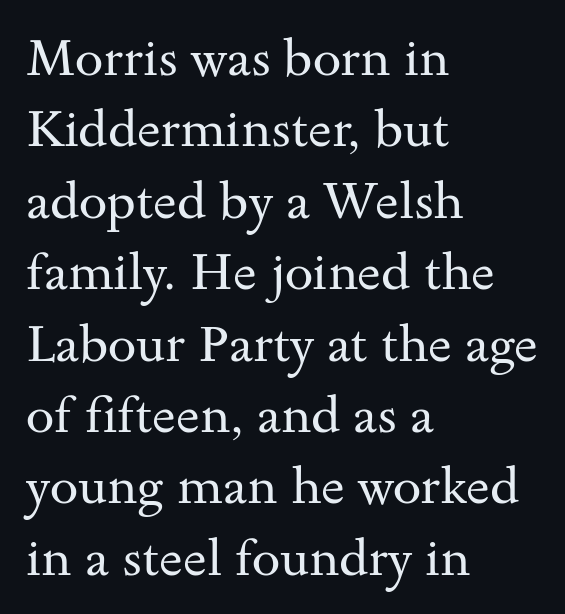
The image shows 51 px regular-weight, wide serif type, upright; set left-aligned, normal line spacing (1.4x), normal letter spacing, not underlined; medium stroke contrast and a small x-height.
